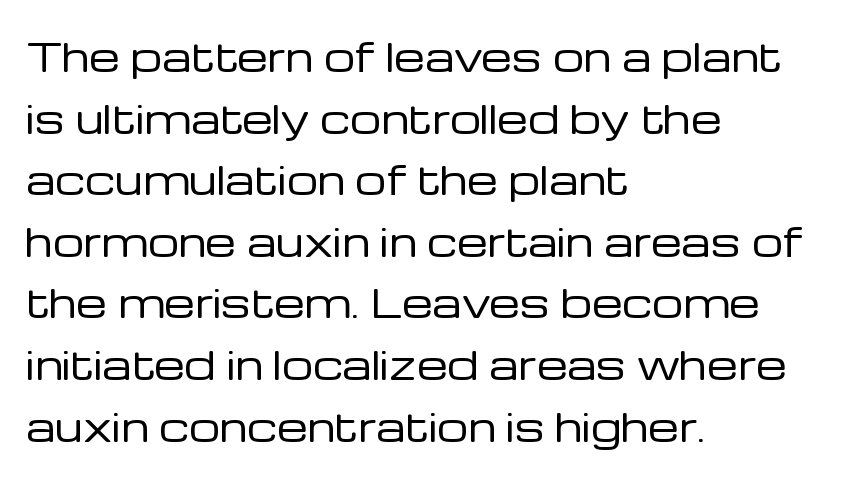
No letter is thick-stroked: the sample isn't bold. A bare baseline throughout the passage. Every stem runs plumb, perpendicular to the baseline. This is sans-serif lettering, the kind often seen on screens and signage. Evenly set lines give the paragraph a standard silhouette. Caption: standard tracking, unaltered.
